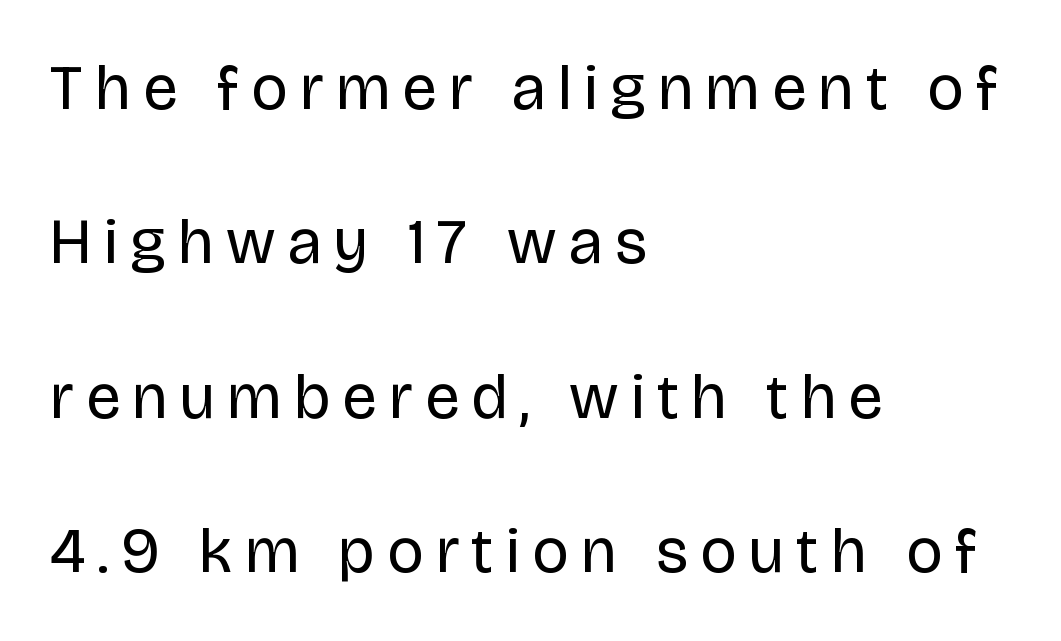
Q: Is the text bold? A: No.
Q: Is the text italic (slanted)? A: No, it is upright.
Q: Is the typeface a serif or a sans-serif typeface? A: Sans-serif.
Q: Is the text underlined? A: No.
Q: How is the paragraph aligned? A: Left-aligned.
Q: Is the spacing between letters normal or unusually wide? A: Unusually wide.
Q: Is the spacing between lines tight, normal or loose? A: Loose.
Q: Width (condensed, normal, or wide)? A: Normal.
Q: Stroke contrast? A: Low.
Q: x-height? A: Large.
Q: Monospaced? A: No.
